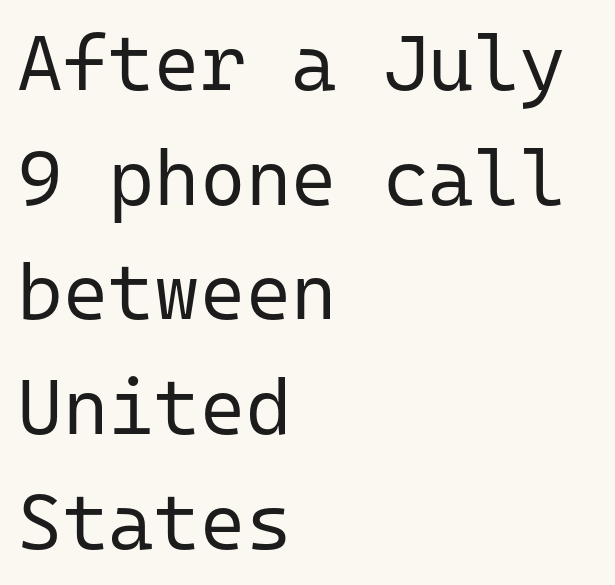
Where is the straight margin? On the left. Rows of type keep a routine distance in the vertical direction. The letters stand upright; this is a roman face. The specimen omits any rule beneath the text block's lines.
